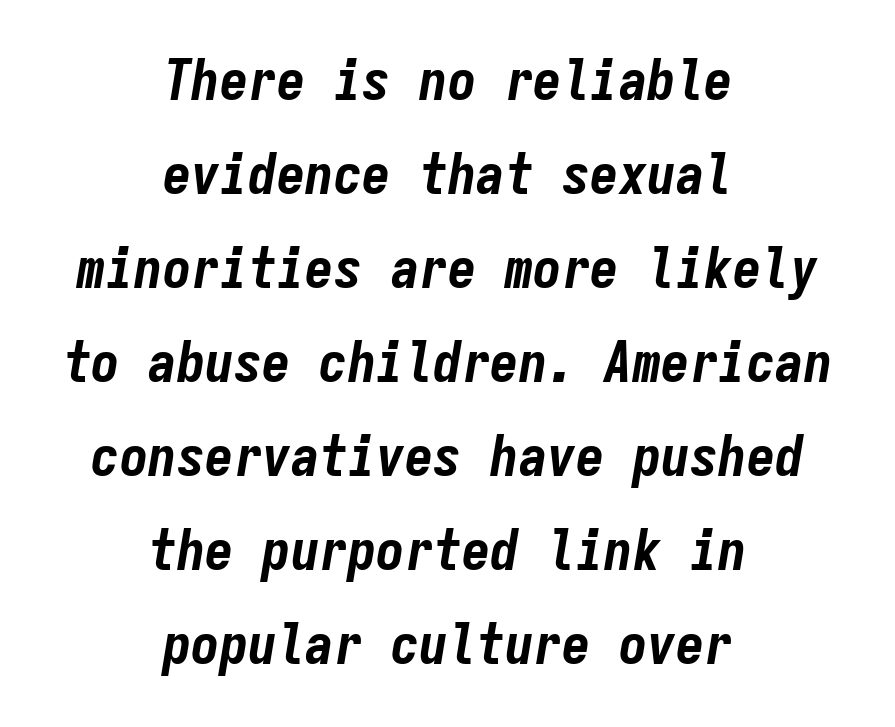
Summary of vertical rhythm: regular, with standard interline spacing. Students, note that the glyphs here touch the page at normal intervals. One-word summary of the alignment: center. Notice how thick the strokes are: this is what a full bold looks like.
